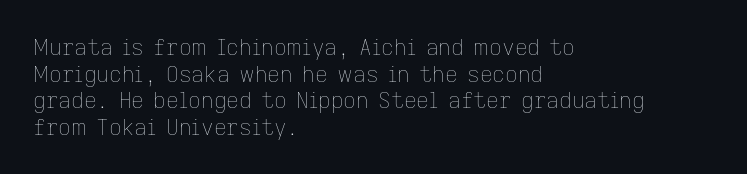
{"italic": "no", "bold": "no", "underline": "no", "align": "left", "line_spacing_ratio": 1.21, "letter_spacing": "normal", "letter_spacing_em": 0.0, "glyph_px": 22}
